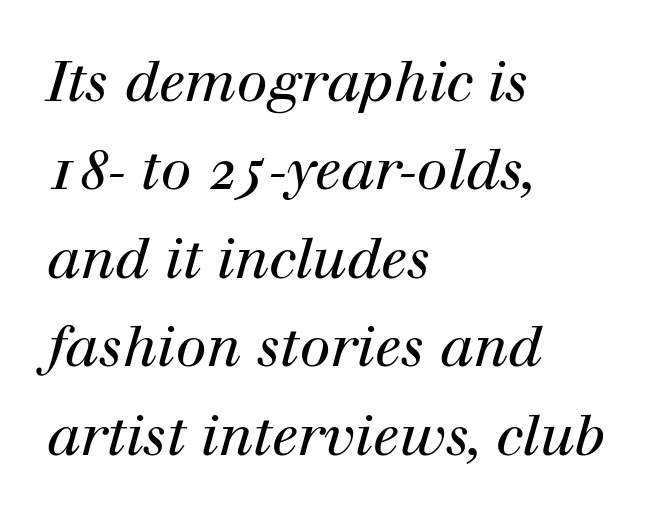
{"serif": "yes", "italic": "yes", "lean": "right", "slant_degrees": 12, "bold": "no", "weight": "regular", "width": "normal", "stroke_contrast": "high", "x_height": "medium", "monospaced": "no", "underline": "no", "align": "left", "line_spacing": "normal", "line_spacing_ratio": 1.58, "letter_spacing": "normal", "letter_spacing_em": 0.0, "glyph_px": 56}
